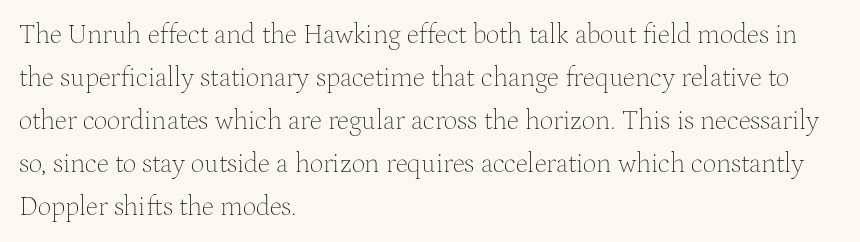
{"italic": "no", "bold": "no", "underline": "no", "align": "left", "line_spacing": "normal", "line_spacing_ratio": 1.59, "letter_spacing": "normal", "letter_spacing_em": 0.0, "glyph_px": 27}
